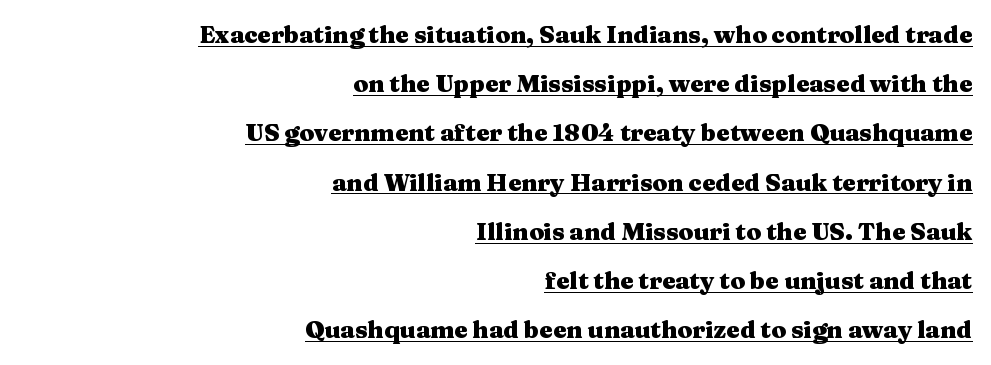
Posture: upright roman. Line endings align vertically; line beginnings do not. Summary of weight: heavy, a full bold. Honestly, the underline is the first thing you notice here. Students, note that the glyphs here touch the page at normal intervals. Vertical spacing — loose.
